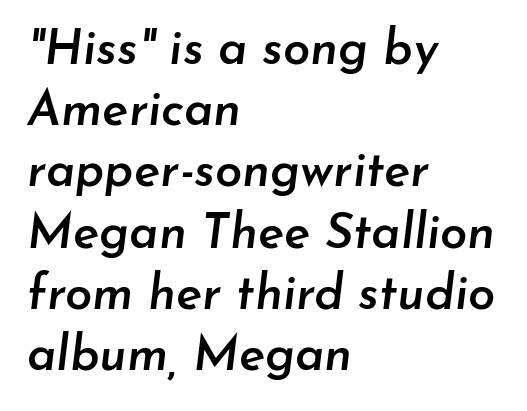
{"italic": "yes", "lean": "right", "slant_degrees": 7, "bold": "semi", "weight": "semibold", "width": "normal", "stroke_contrast": "low", "x_height": "small", "monospaced": "no", "underline": "no", "align": "left", "line_spacing": "normal", "line_spacing_ratio": 1.25, "letter_spacing": "normal", "letter_spacing_em": 0.0, "glyph_px": 49}
